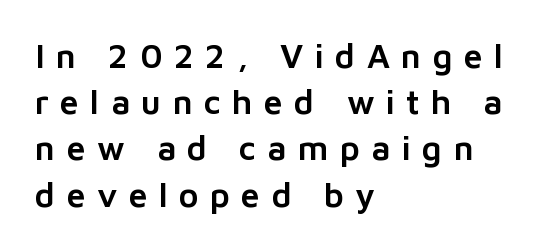
The image shows 34 px sans-serif type, upright; set left-aligned, normal line spacing (1.36x), unusually wide letter spacing (+0.33 em), not underlined; low stroke contrast and a medium x-height.
